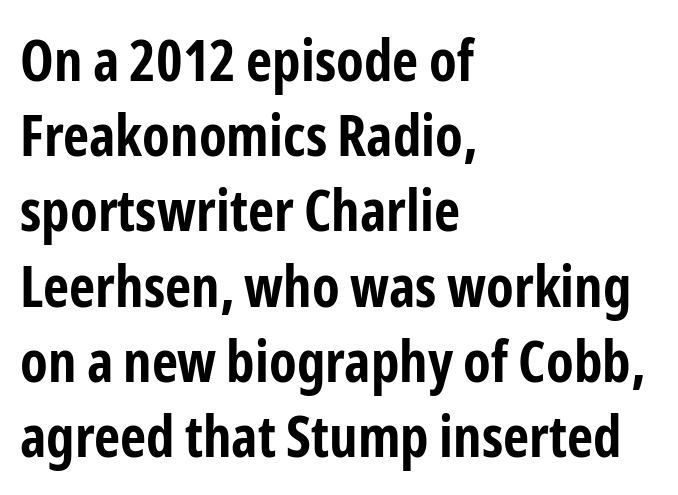
Does the lettering tilt? It doesn't — this is upright. Bold? Absolutely — the strokes are thick and heavy. Letterform terminals end flat and unadorned throughout the passage. These lines keep a tight, regular rhythm from letter to letter. Looks like regular typesetting: each glyph gets only the width it needs.
